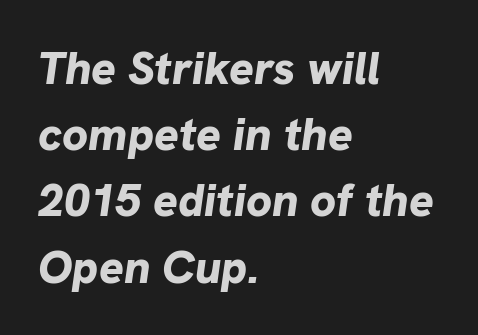
Words appear dense and cohesive because spacing is normal. Compared with typical paragraphs, the rows here are spaced about the same. The passage shown is emphatically bold. Unmarked baselines from the first word to the last.
